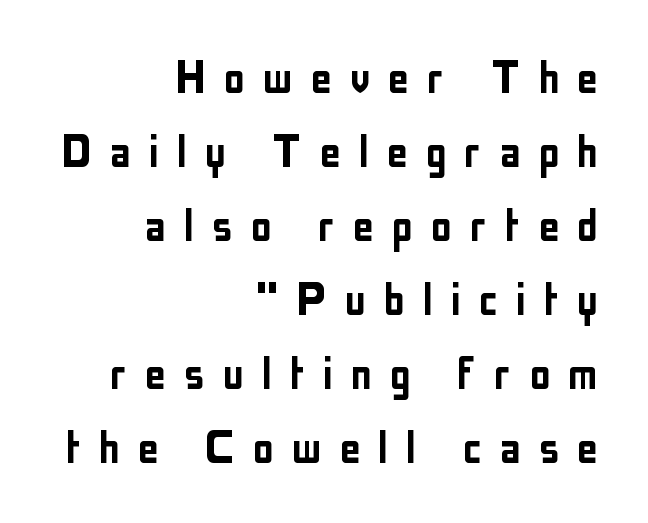
{"serif": "no", "italic": "no", "width": "condensed", "stroke_contrast": "low", "x_height": "medium", "monospaced": "no", "underline": "no", "align": "right", "line_spacing": "normal", "line_spacing_ratio": 1.37, "letter_spacing": "wide", "letter_spacing_em": 0.32, "glyph_px": 54}
